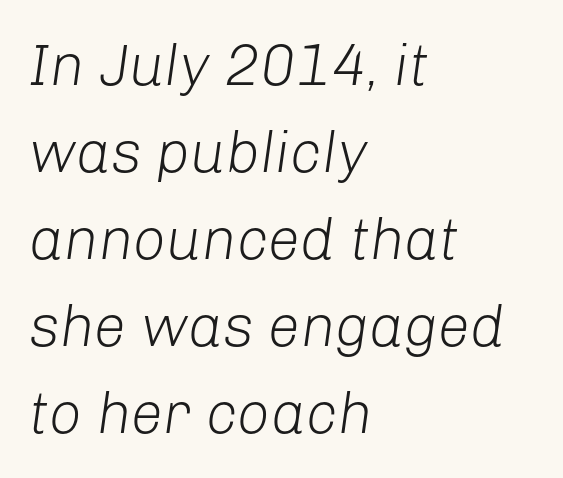
The image shows 58 px light type, italic (leaning right); set left-aligned, normal line spacing (1.5x), normal letter spacing, not underlined; low stroke contrast and a medium x-height.
